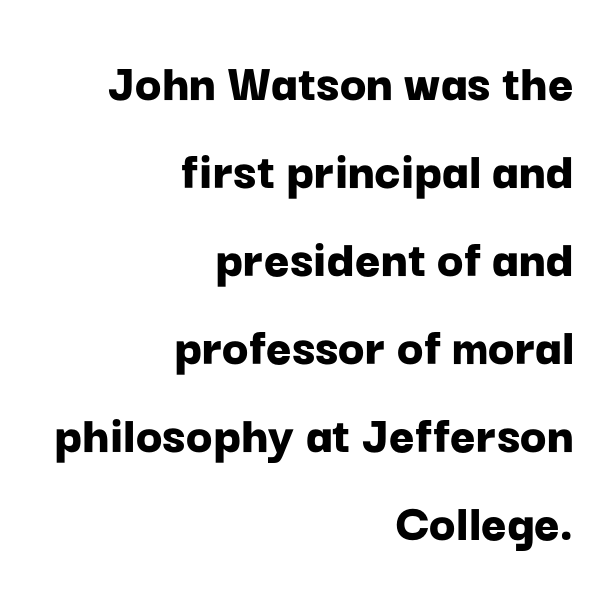
Ascenders rise straight up at ninety degrees. Heavy, bold letterforms. Is there much room between lines? A standard amount, neither cramped nor airy. These lines are composed in type without serifs. The passage shown is typed in a proportional face where columns would drift.
